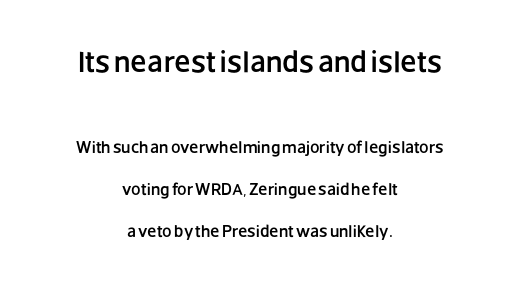
Q: Is the text italic (slanted)? A: No, it is upright.
Q: Is the typeface a serif or a sans-serif typeface? A: Sans-serif.
Q: Is the text underlined? A: No.
Q: How is the paragraph aligned? A: Centered.
Q: Is the spacing between letters normal or unusually wide? A: Normal.
Q: Is the spacing between lines tight, normal or loose? A: Loose.
Q: Which block of text is set in a larger size, the first (top) or the second (bottom)? A: The first (top) one.
Q: Width (condensed, normal, or wide)? A: Normal.
Q: Stroke contrast? A: Low.
Q: x-height? A: Large.
Q: Monospaced? A: No.
